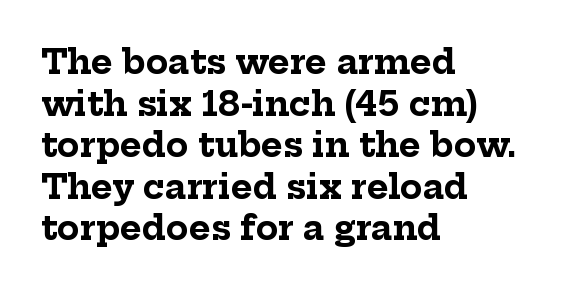
The image shows 33 px bold serif type, upright; set left-aligned, normal line spacing (1.26x), normal letter spacing, not underlined; low stroke contrast and a medium x-height.
